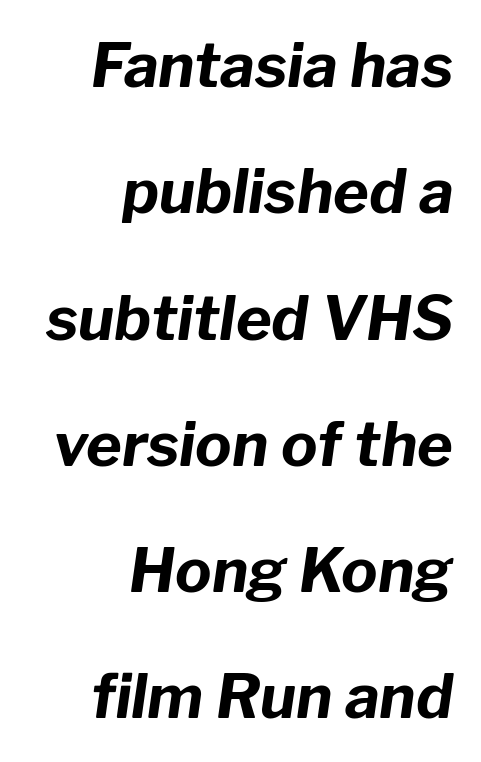
The font is running at its bold setting. These lines are rendered in a variable-pitch font. Is the block centered? No — it sits flush against the right margin. Does the leading feel generous? Absolutely, it's lavish. Caption: standard tracking, unaltered. There's an unmistakable incline to the writing here.
